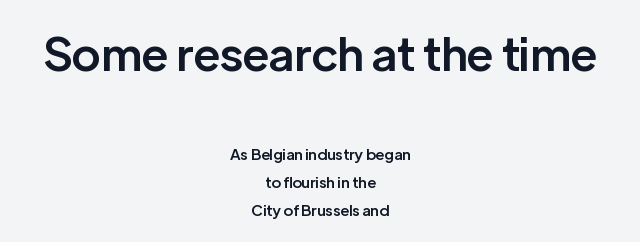
The image shows 46 px semibold sans-serif type, upright; set centered, line spacing 1.86x, normal letter spacing, not underlined; the first (top) block is 3.07x larger; low stroke contrast and a medium x-height.
